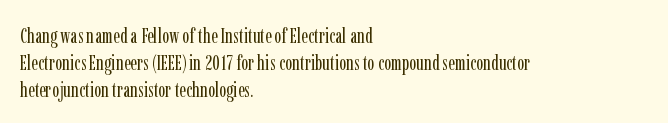
These lines keep a tight, regular rhythm from letter to letter. The rows are spaced the way most documents space them. Nothing heavy about these letters — not bold at all. A roman cut, with each character standing at attention. Check under the words: just untouched page. All the whitespace from short lines collects on the right.
